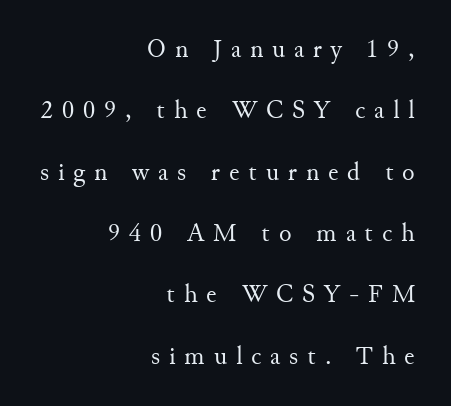
One glance says open: line gaps are wider than usual. A student would call this right alignment; a typographer would say flush right, rag left. Stems here are at most as thick as an everyday book face. Check under the words: just untouched page.
